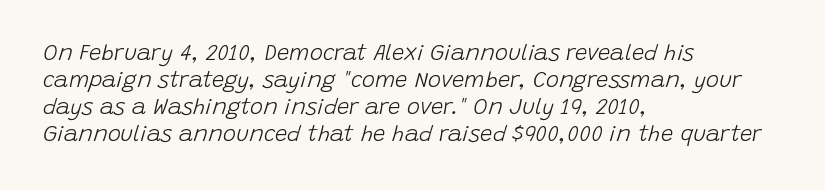
{"italic": "yes", "lean": "right", "slant_degrees": 15, "bold": "no", "underline": "no", "align": "left", "line_spacing_ratio": 1.22, "letter_spacing": "normal", "letter_spacing_em": 0.0, "glyph_px": 22}
